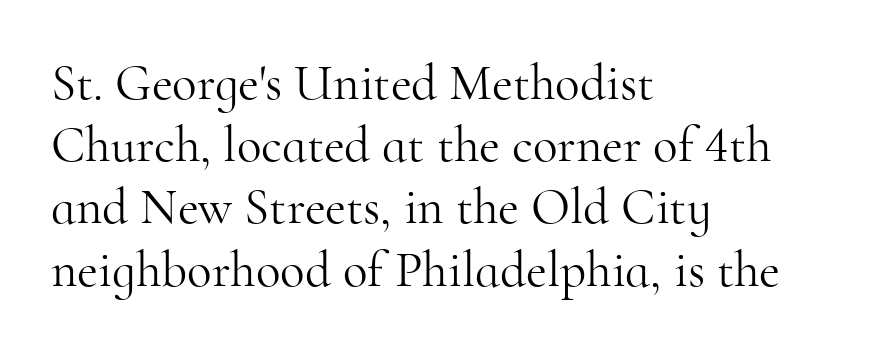
{"serif": "yes", "italic": "no", "bold": "no", "weight": "light", "width": "normal", "stroke_contrast": "high", "x_height": "small", "monospaced": "no", "underline": "no", "align": "left", "line_spacing_ratio": 1.22, "letter_spacing": "normal", "letter_spacing_em": 0.0, "glyph_px": 51}
